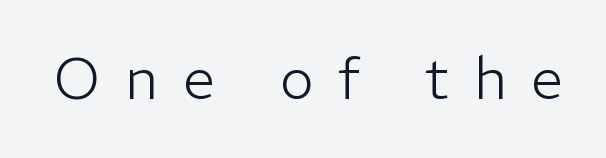
The horizontal fit of the characters is loose and conspicuously gappy. Type without underlining. Font category for this specimen: sans-serif. The face used here is proportionally spaced, like ordinary book or web type. The weight tops out at a normal text grade. The typography opts for an upright posture over an oblique one.
